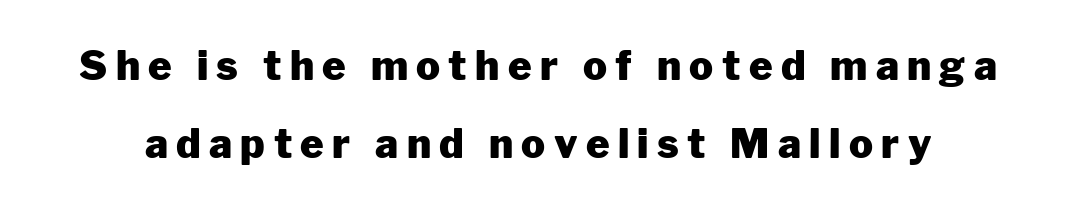
The image shows 40 px heavy sans-serif type, upright; set loose line spacing (1.96x), unusually wide letter spacing (+0.21 em), not underlined; low stroke contrast and a medium x-height.
